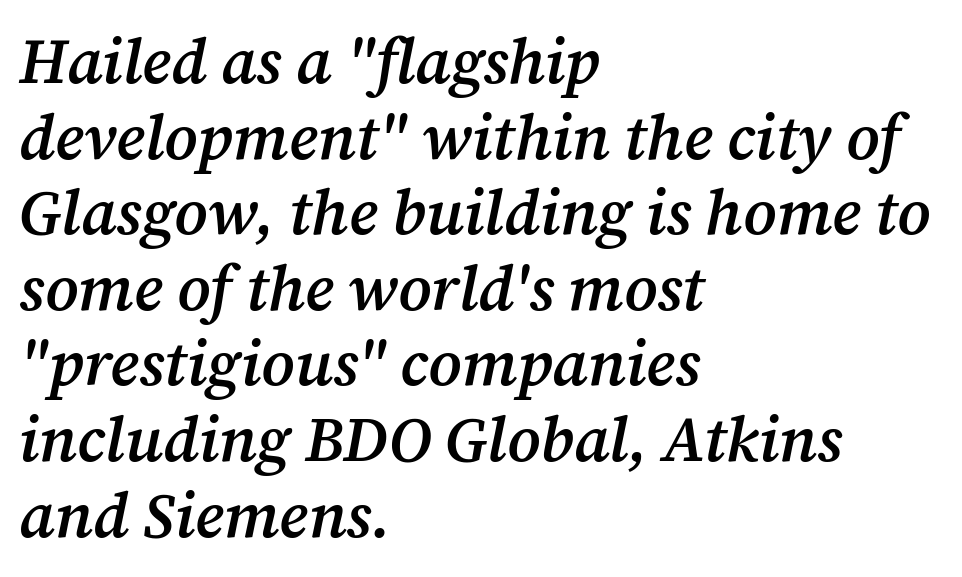
The image shows 63 px semibold serif type, italic (leaning right); set left-aligned, line spacing 1.2x, normal letter spacing, not underlined; medium stroke contrast and a medium x-height.
